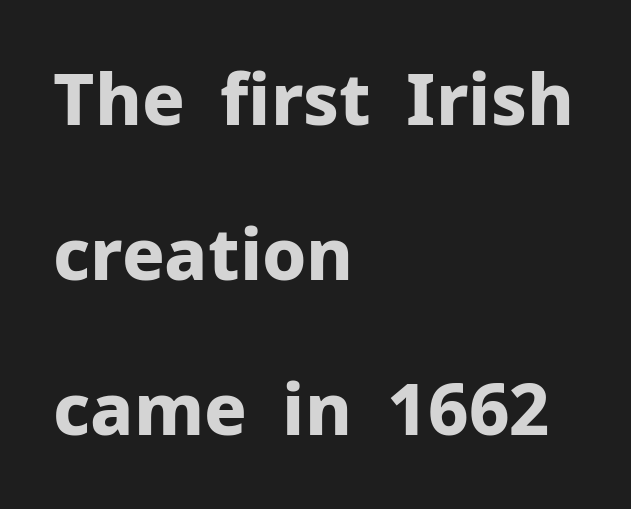
Q: Is the text bold? A: Yes.
Q: Is the text italic (slanted)? A: No, it is upright.
Q: Is the typeface a serif or a sans-serif typeface? A: Sans-serif.
Q: Is the text underlined? A: No.
Q: How is the paragraph aligned? A: Left-aligned.
Q: Is the spacing between letters normal or unusually wide? A: Normal.
Q: Is the spacing between lines tight, normal or loose? A: Loose.
Q: Width (condensed, normal, or wide)? A: Normal.
Q: Stroke contrast? A: Low.
Q: x-height? A: Medium.
Q: Monospaced? A: No.
